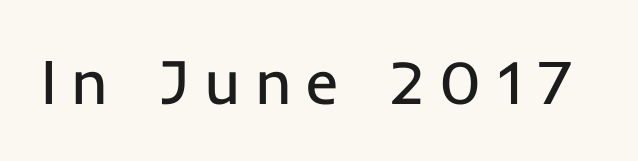
Does the lettering tilt? It doesn't — this is upright. The area under the type is left untouched. Look at the tracking — it's clearly loosened, letters drifting apart. Here the designer chose a conventional face with non-uniform glyph widths. The typeface has the unassuming heft of standard copy or less. The characters display no serif detailing; their extremities are plain.
